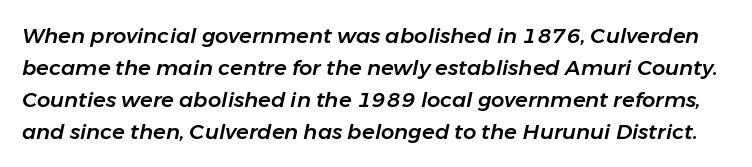
The space beneath each line is pristine and unruled. Honestly, the letter spacing is just normal — you wouldn't notice it. How would I describe the line gaps? Plain and ordinary. Looking at the ascenders, they clearly lean.
